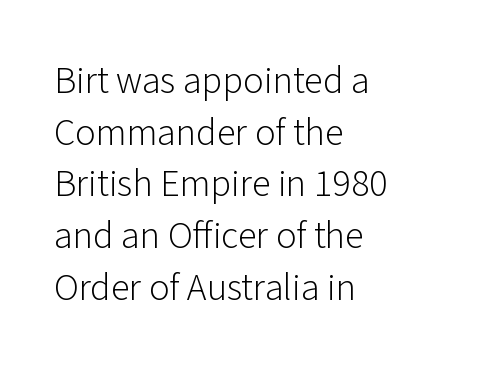
Ascenders rise straight up at ninety degrees. Plain, unruled lines of type. Nothing unusual about the tracking: characters are spaced as the font intends. The font is comparable to plain body text, perhaps lighter.
